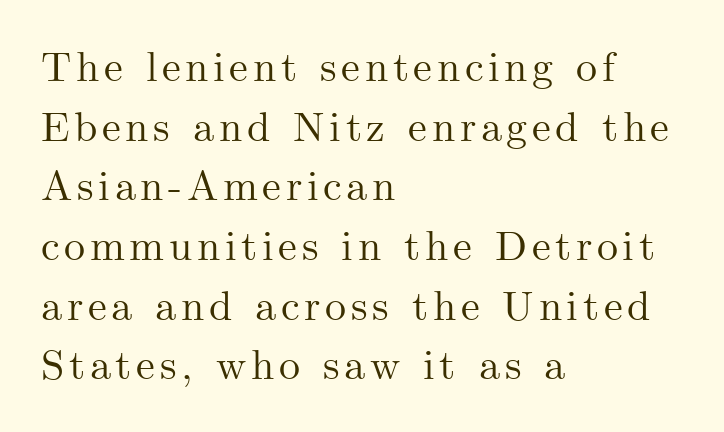
{"serif": "yes", "italic": "no", "width": "normal", "stroke_contrast": "medium", "x_height": "small", "monospaced": "no", "underline": "no", "align": "left", "line_spacing": "normal", "line_spacing_ratio": 1.42, "glyph_px": 42}
